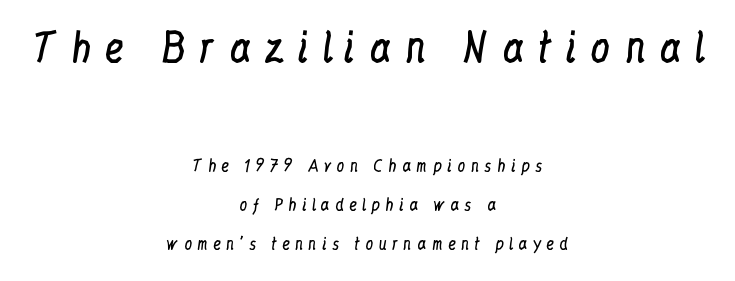
In CSS terms this would be text-align: center. The strokes are not fattened; the text isn't bold. Block one is the big one; block two sits smaller underneath. Varying glyph widths throughout — classic text-font behaviour. A serif font was chosen for this passage.
